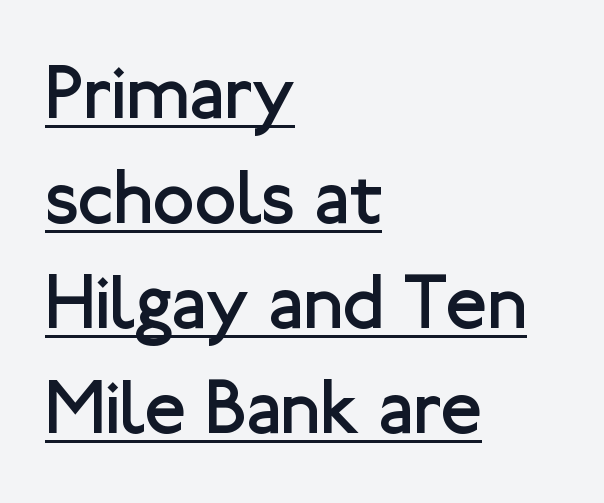
Q: Is the text bold? A: No.
Q: Is the text italic (slanted)? A: No, it is upright.
Q: Is the typeface a serif or a sans-serif typeface? A: Sans-serif.
Q: Is the text underlined? A: Yes.
Q: How is the paragraph aligned? A: Left-aligned.
Q: Is the spacing between letters normal or unusually wide? A: Normal.
Q: Is the spacing between lines tight, normal or loose? A: Normal.
Q: Width (condensed, normal, or wide)? A: Normal.
Q: Stroke contrast? A: Low.
Q: x-height? A: Medium.
Q: Monospaced? A: No.
